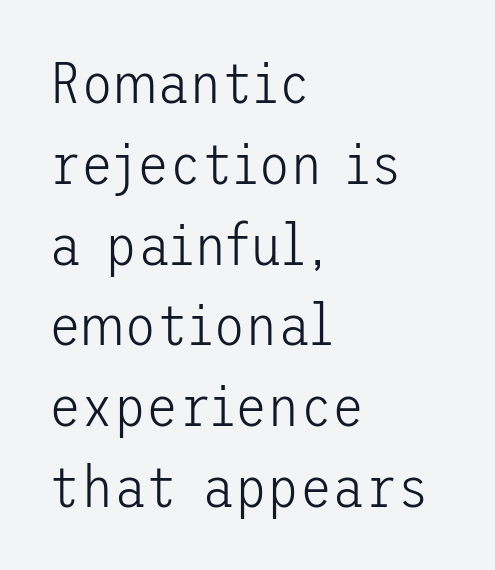
{"serif": "no", "italic": "no", "bold": "no", "weight": "light", "width": "normal", "stroke_contrast": "low", "x_height": "medium", "underline": "no", "align": "left", "line_spacing": "normal", "line_spacing_ratio": 1.37, "letter_spacing": "normal", "letter_spacing_em": 0.0, "glyph_px": 59}
